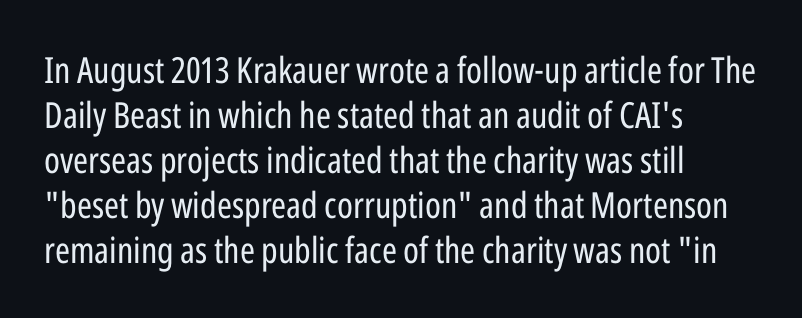
Lines of text with bare space underneath. Examine the stroke ends and you'll find no serifs. The passage shown is typed in a proportional face where columns would drift. Short and long lines alike share a common starting point at left. The letters stand upright; this is a roman face. No letter is thick-stroked: the sample isn't bold.
